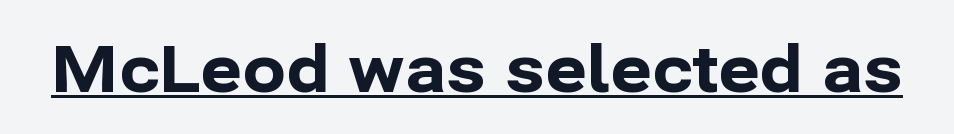
The image shows 64 px bold sans-serif type, upright; set normal letter spacing, underlined; low stroke contrast and a medium x-height.
